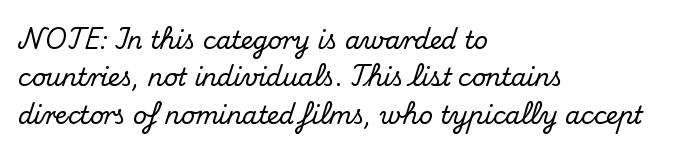
Quick note: interline space is typical. The glyphs are unaccompanied by any horizontal stroke below them. The setting favours the left margin, as ordinary paragraphs usually do.
